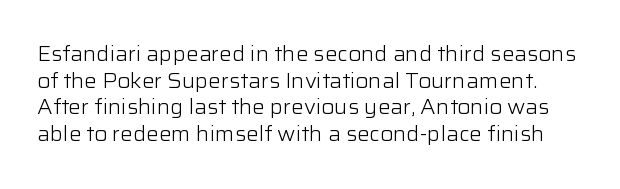
Q: Is the text bold? A: No.
Q: Is the text italic (slanted)? A: No, it is upright.
Q: Is the text underlined? A: No.
Q: Is the spacing between letters normal or unusually wide? A: Normal.
Q: Is the spacing between lines tight, normal or loose? A: Normal.
